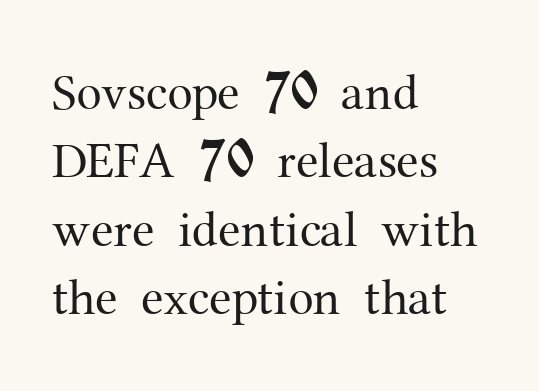
Q: Is the text bold? A: No.
Q: Is the text italic (slanted)? A: No, it is upright.
Q: Is the typeface a serif or a sans-serif typeface? A: Serif.
Q: Is the text underlined? A: No.
Q: How is the paragraph aligned? A: Left-aligned.
Q: Is the spacing between letters normal or unusually wide? A: Normal.
Q: Is the spacing between lines tight, normal or loose? A: Normal.
Q: Width (condensed, normal, or wide)? A: Normal.
Q: Stroke contrast? A: Medium.
Q: x-height? A: Medium.
Q: Monospaced? A: No.
